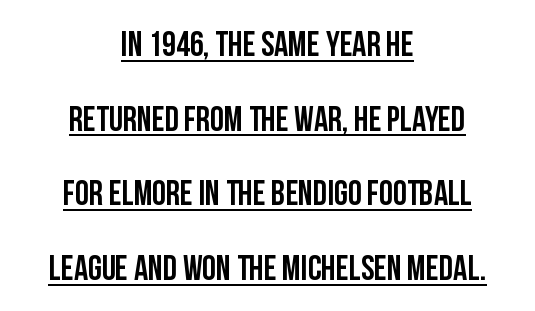
You could not count columns in this text — the font is proportionally spaced. Baseline-to-baseline distance is far greater than the letter height. Tracking here is standard; glyphs follow each other at the usual distance. Centered paragraph, ragged on both sides.
